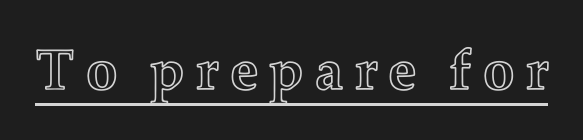
The image shows 57 px text type, upright; set underlined; a medium x-height.
